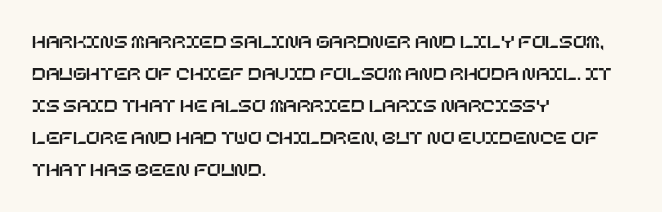
The image shows 20 px text type, upright; set left-aligned, normal line spacing (1.6x), normal letter spacing, not underlined.
